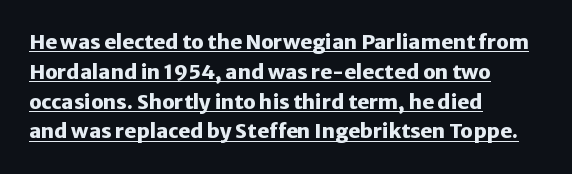
{"italic": "no", "bold": "yes", "underline": "yes", "align": "left", "line_spacing": "normal", "line_spacing_ratio": 1.49, "letter_spacing": "normal", "letter_spacing_em": 0.0, "glyph_px": 20}
